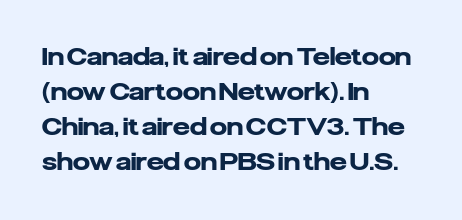
The image shows 24 px bold type, upright; set left-aligned, normal line spacing (1.46x), normal letter spacing, not underlined.
